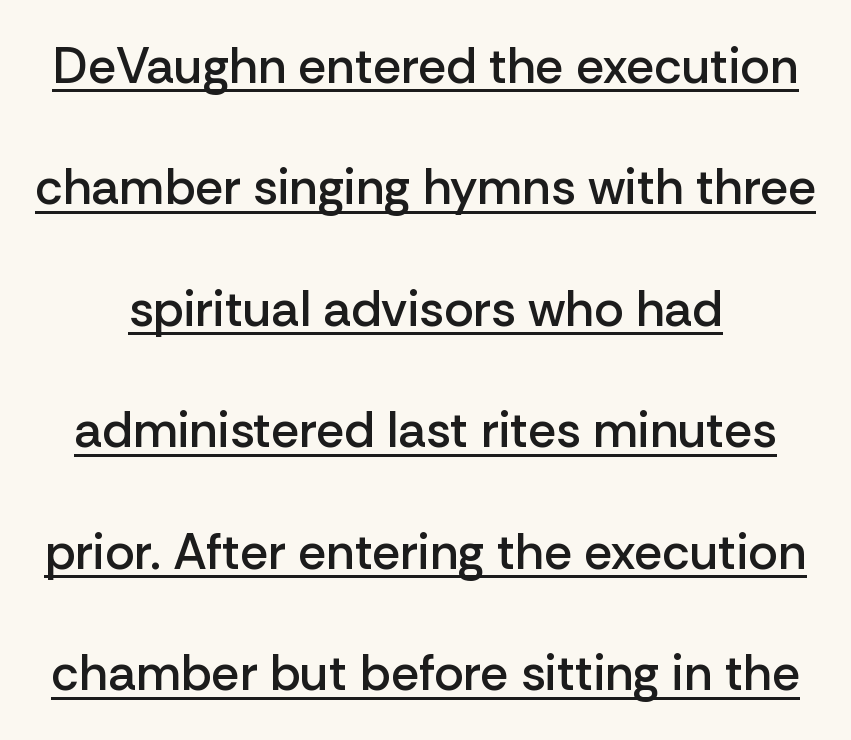
{"serif": "no", "italic": "no", "bold": "semi", "weight": "semibold", "width": "normal", "stroke_contrast": "low", "x_height": "medium", "monospaced": "no", "underline": "yes", "line_spacing": "loose", "line_spacing_ratio": 2.43, "letter_spacing": "normal", "letter_spacing_em": 0.0, "glyph_px": 50}
